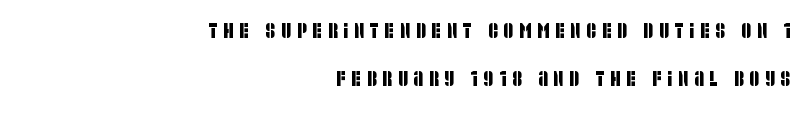
{"underline": "no", "align": "right", "line_spacing": "loose", "line_spacing_ratio": 2.28, "letter_spacing": "wide", "letter_spacing_em": 0.28, "glyph_px": 21}
